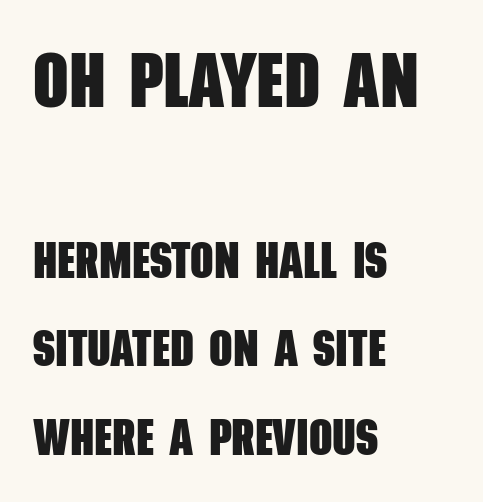
Q: Is the text bold? A: Yes.
Q: Is the typeface a serif or a sans-serif typeface? A: Sans-serif.
Q: Is the text underlined? A: No.
Q: How is the paragraph aligned? A: Left-aligned.
Q: Is the spacing between letters normal or unusually wide? A: Normal.
Q: Which block of text is set in a larger size, the first (top) or the second (bottom)? A: The first (top) one.
Q: Width (condensed, normal, or wide)? A: Condensed.
Q: Stroke contrast? A: Low.
Q: x-height? A: Large.
Q: Monospaced? A: No.
